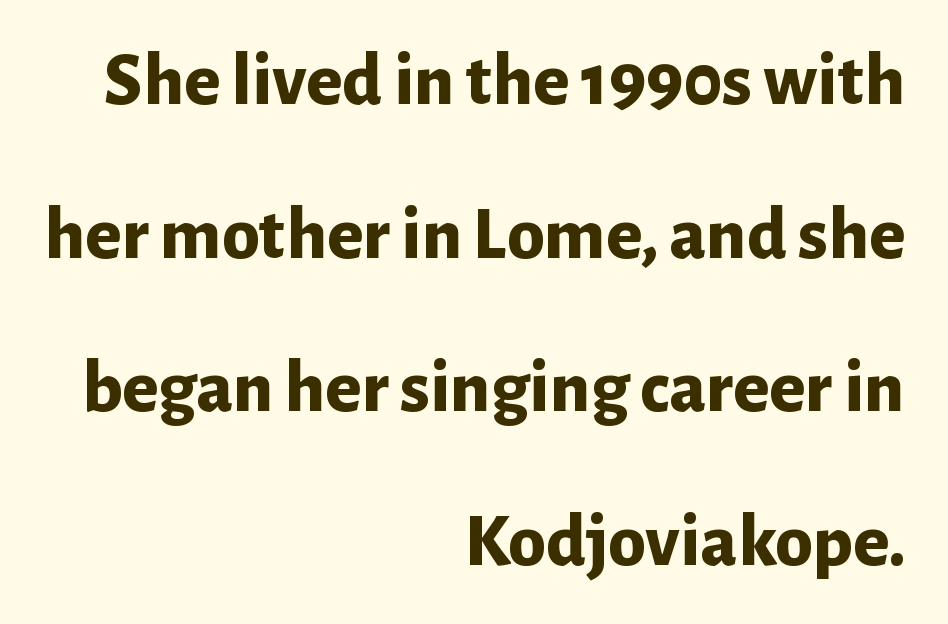
{"serif": "no", "italic": "no", "bold": "yes", "weight": "bold", "width": "normal", "stroke_contrast": "low", "x_height": "medium", "monospaced": "no", "underline": "no", "align": "right", "line_spacing": "loose", "line_spacing_ratio": 2.02, "letter_spacing": "normal", "letter_spacing_em": 0.0, "glyph_px": 76}
